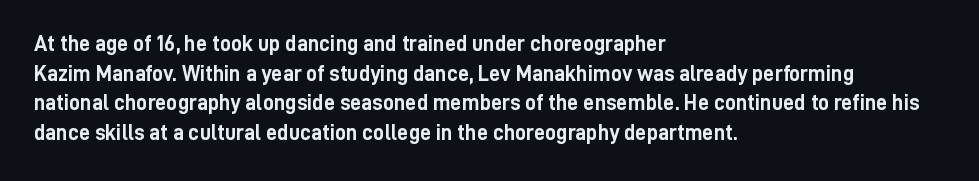
{"italic": "no", "bold": "yes", "underline": "no", "align": "left", "line_spacing": "normal", "line_spacing_ratio": 1.35, "letter_spacing": "normal", "letter_spacing_em": 0.0, "glyph_px": 22}
